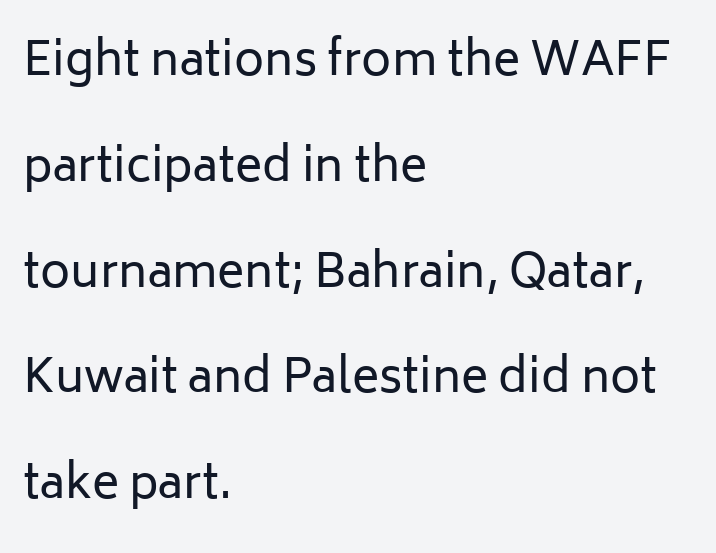
The image shows 46 px regular-weight sans-serif type, upright; set left-aligned, loose line spacing (2.3x), normal letter spacing, not underlined; low stroke contrast and a medium x-height.
